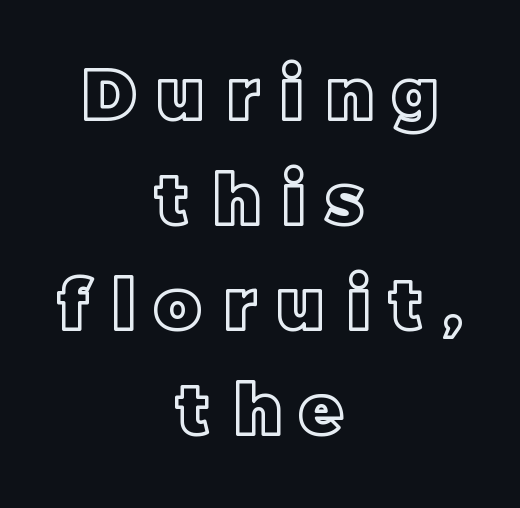
{"italic": "no", "width": "normal", "x_height": "large", "monospaced": "no", "underline": "no", "align": "center", "line_spacing": "normal", "line_spacing_ratio": 1.5, "letter_spacing": "wide", "letter_spacing_em": 0.31, "glyph_px": 70}
